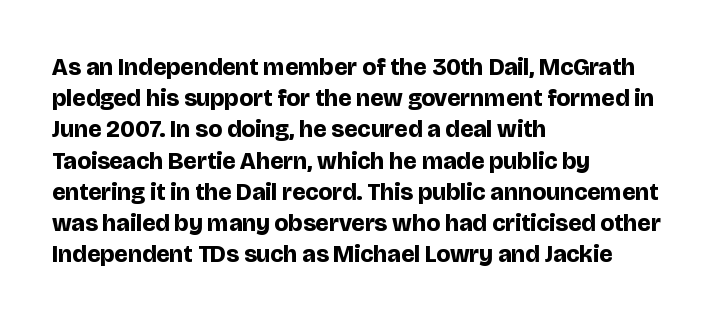
Every letter is thick-stroked: bold, no question. Line starts are locked; line ends wander. What's the leading like? Ordinary, nothing unusual. Glance below the letters and you will spot only blank space.
